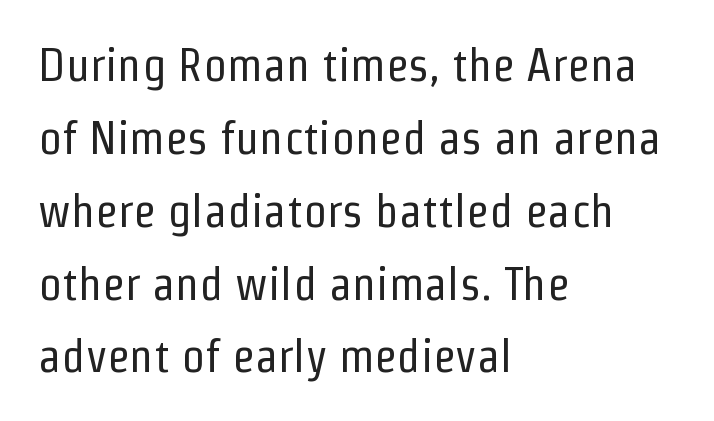
Q: Is the text bold? A: No.
Q: Is the text italic (slanted)? A: No, it is upright.
Q: Is the typeface a serif or a sans-serif typeface? A: Sans-serif.
Q: Is the text underlined? A: No.
Q: How is the paragraph aligned? A: Left-aligned.
Q: Is the spacing between letters normal or unusually wide? A: Normal.
Q: Is the spacing between lines tight, normal or loose? A: Normal.
Q: Width (condensed, normal, or wide)? A: Condensed.
Q: Stroke contrast? A: Low.
Q: x-height? A: Medium.
Q: Monospaced? A: No.
